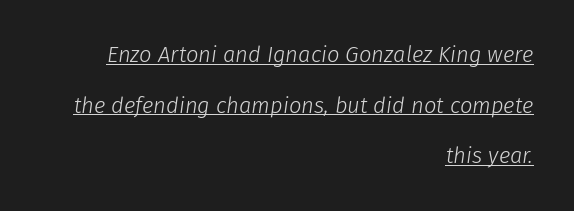
{"italic": "yes", "lean": "right", "slant_degrees": 8, "bold": "no", "underline": "yes", "align": "right", "line_spacing": "loose", "line_spacing_ratio": 2.3, "letter_spacing": "normal", "letter_spacing_em": 0.0, "glyph_px": 22}
